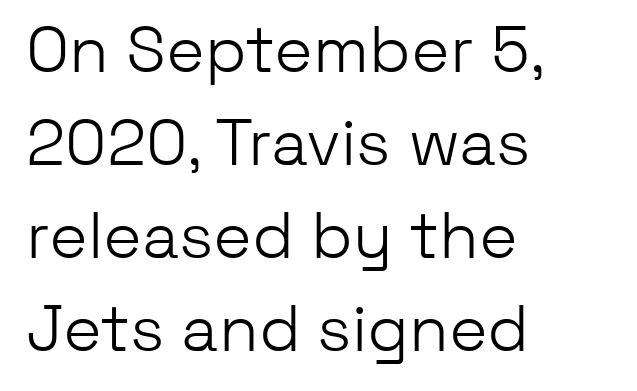
The image shows 65 px light sans-serif type, upright; set left-aligned, normal line spacing (1.43x), normal letter spacing, not underlined; low stroke contrast and a medium x-height.
